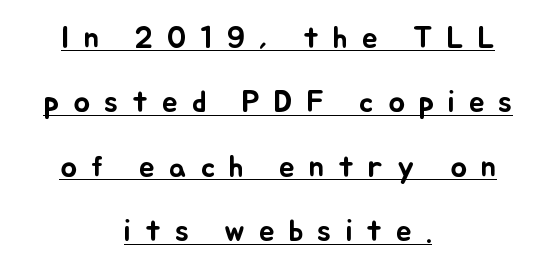
{"italic": "no", "width": "normal", "stroke_contrast": "low", "x_height": "small", "monospaced": "no", "underline": "yes", "align": "center", "line_spacing": "loose", "line_spacing_ratio": 2.08, "letter_spacing": "wide", "letter_spacing_em": 0.45, "glyph_px": 31}
